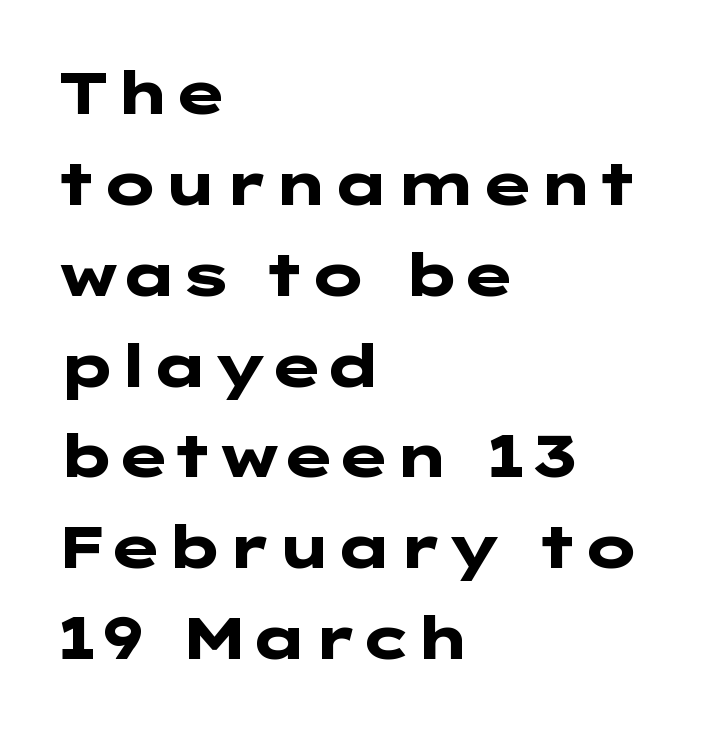
I'd call this a sans setting — the letters go barefoot. Honestly, the letter spacing is just normal — you wouldn't notice it. Has an underline been added? It has not. Regular leading.
